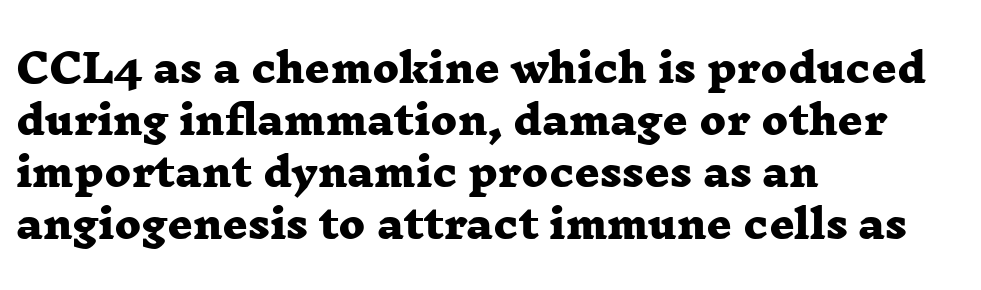
The block of text has a typical density, with ordinary space between rows. Descenders hang freely into open space. Notice how thick the strokes are: this is what a full bold looks like. Notice how the passage keeps a crisp vertical edge on the left only. What stands out about the letter spacing? Nothing — it is the standard amount. Regarding serifs, this sample has them.
